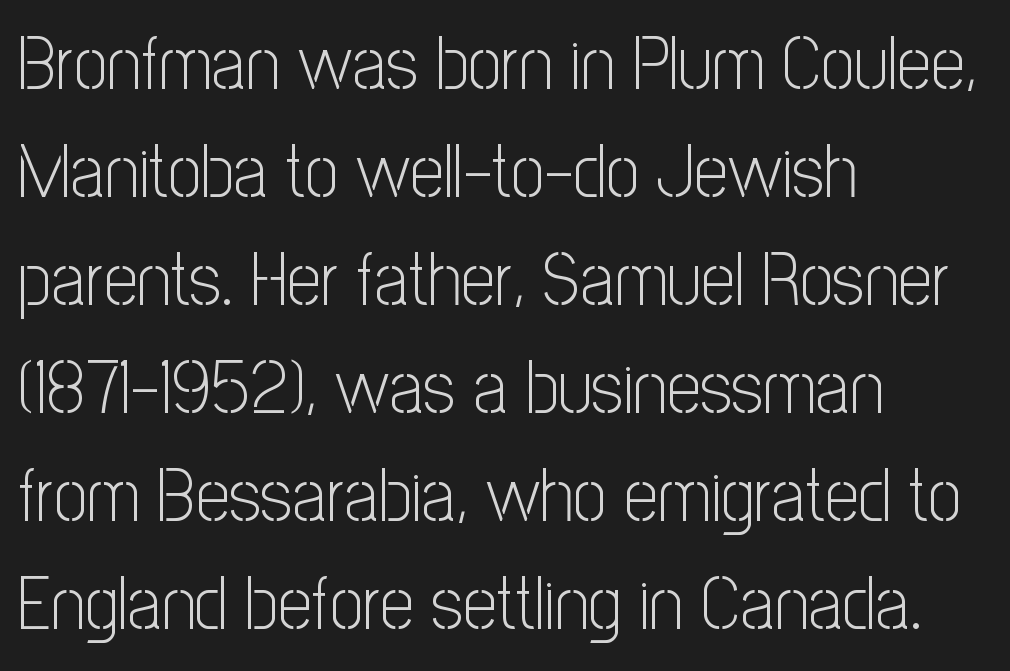
Q: Is the text bold? A: No.
Q: Is the text italic (slanted)? A: No, it is upright.
Q: Is the typeface a serif or a sans-serif typeface? A: Sans-serif.
Q: Is the text underlined? A: No.
Q: How is the paragraph aligned? A: Left-aligned.
Q: Is the spacing between letters normal or unusually wide? A: Normal.
Q: Is the spacing between lines tight, normal or loose? A: Normal.
Q: Width (condensed, normal, or wide)? A: Condensed.
Q: Stroke contrast? A: Low.
Q: x-height? A: Medium.
Q: Monospaced? A: No.
